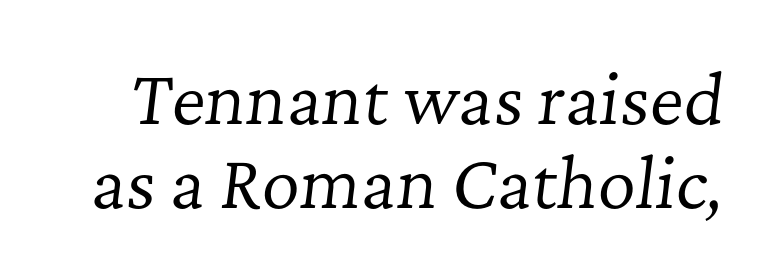
The rendering shows small feet on the letterforms — a serif design. Glyph-to-glyph distance matches everyday printed text. Each letter keeps its own natural width here, so spacing adapts to shape. Counters stay open thanks to moderate or lighter strokes. Glance below the letters and you will spot only blank space.
